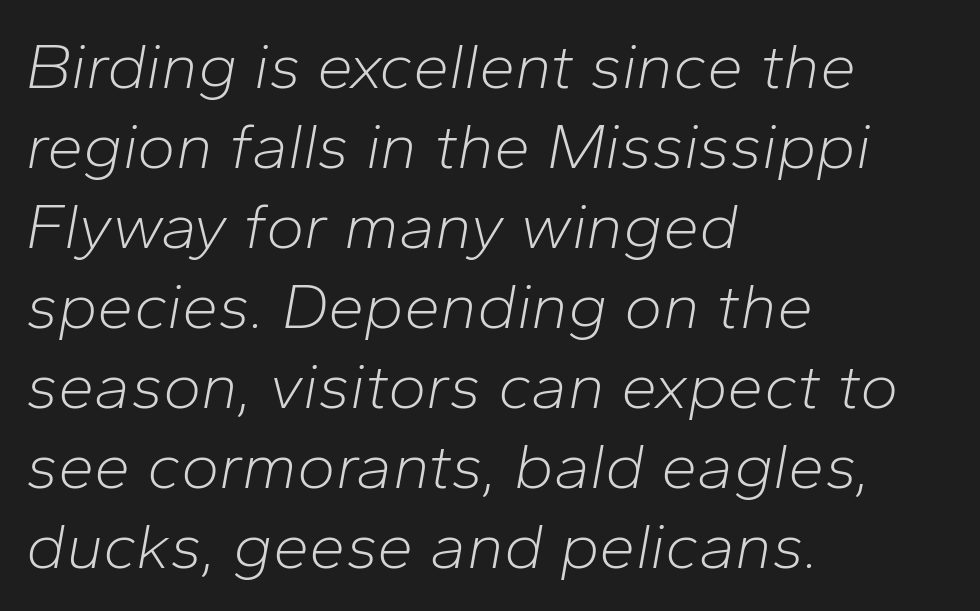
The letters advance in unequal steps, a hallmark of proportional type. Caption: face not bold, strokes unweighted. An italicized treatment has been applied to the whole sample. Tracking here is standard; glyphs follow each other at the usual distance. Notice how the passage keeps a crisp vertical edge on the left only.
